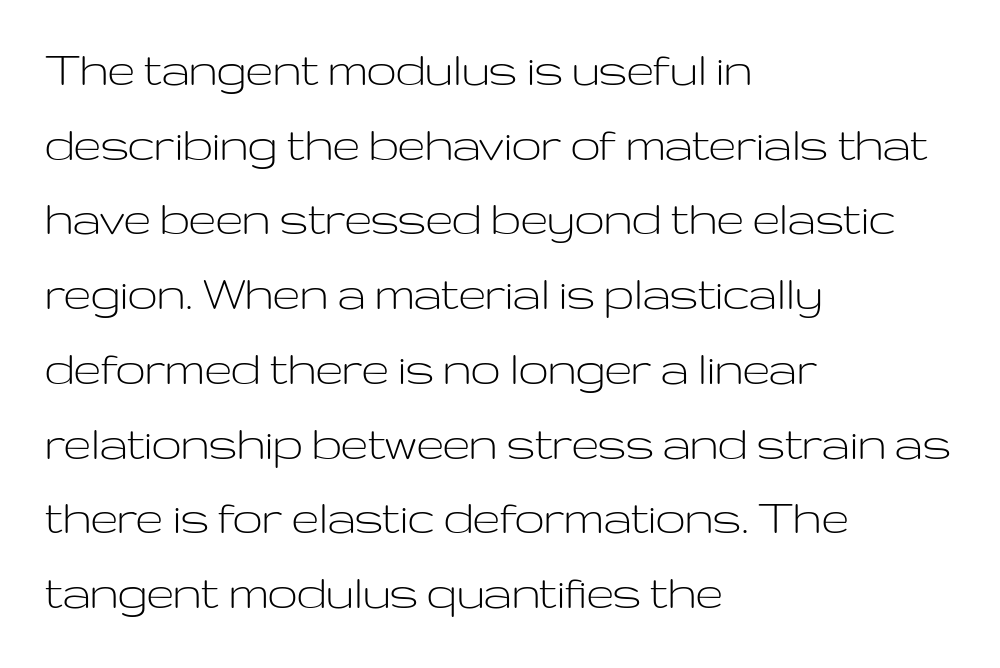
Q: Is the text bold? A: No.
Q: Is the text italic (slanted)? A: No, it is upright.
Q: Is the typeface a serif or a sans-serif typeface? A: Sans-serif.
Q: Is the text underlined? A: No.
Q: How is the paragraph aligned? A: Left-aligned.
Q: Is the spacing between letters normal or unusually wide? A: Normal.
Q: Is the spacing between lines tight, normal or loose? A: Normal.
Q: Width (condensed, normal, or wide)? A: Wide.
Q: Stroke contrast? A: Low.
Q: x-height? A: Medium.
Q: Monospaced? A: No.
